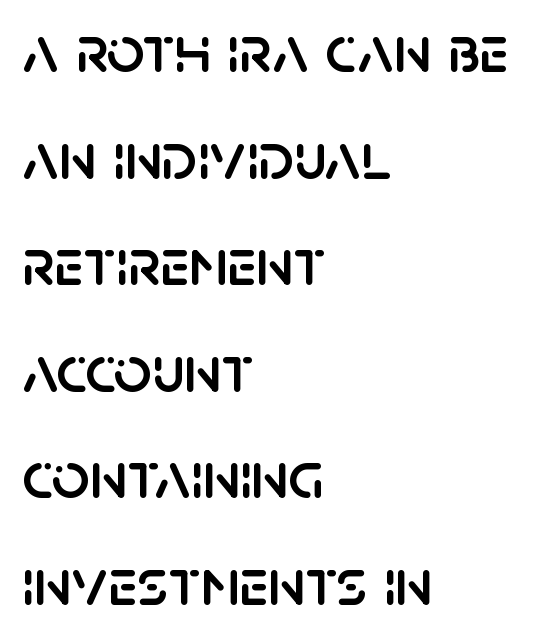
Teacher's note: observe the even left margin — that is flush-left alignment. The foot of each line stays bare and open. Looks like regular typesetting: each glyph gets only the width it needs. Quick note: not italic, upright. A typesetter would call this zero additional tracking.
